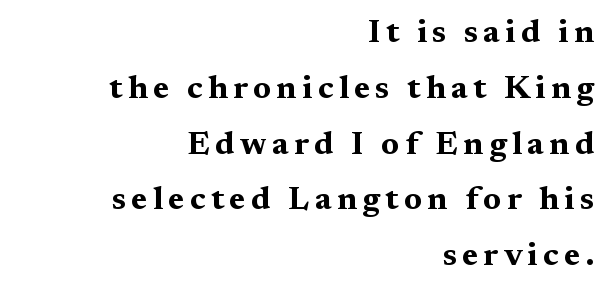
Q: Is the text bold? A: Yes.
Q: Is the text italic (slanted)? A: No, it is upright.
Q: Is the typeface a serif or a sans-serif typeface? A: Serif.
Q: Is the text underlined? A: No.
Q: How is the paragraph aligned? A: Right-aligned.
Q: Is the spacing between lines tight, normal or loose? A: Normal.
Q: Width (condensed, normal, or wide)? A: Wide.
Q: Stroke contrast? A: Medium.
Q: x-height? A: Medium.
Q: Monospaced? A: No.
